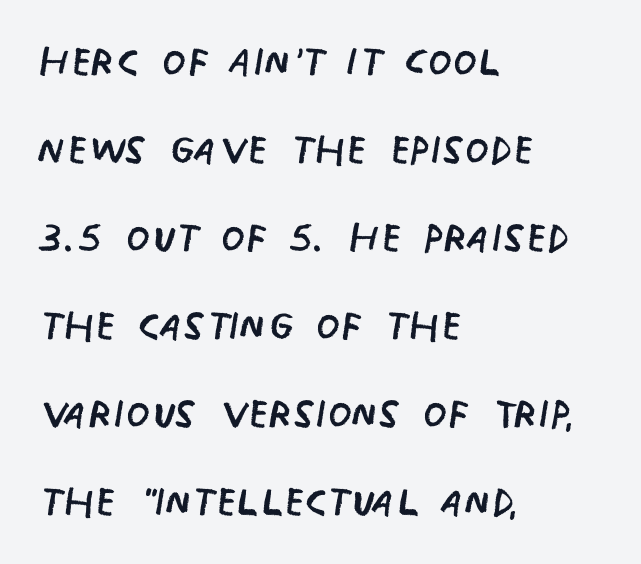
Q: Is the text bold? A: No.
Q: Is the typeface a serif or a sans-serif typeface? A: Sans-serif.
Q: Is the text underlined? A: No.
Q: How is the paragraph aligned? A: Left-aligned.
Q: Is the spacing between letters normal or unusually wide? A: Normal.
Q: Is the spacing between lines tight, normal or loose? A: Normal.
Q: Width (condensed, normal, or wide)? A: Condensed.
Q: Stroke contrast? A: Low.
Q: x-height? A: Large.
Q: Monospaced? A: No.
